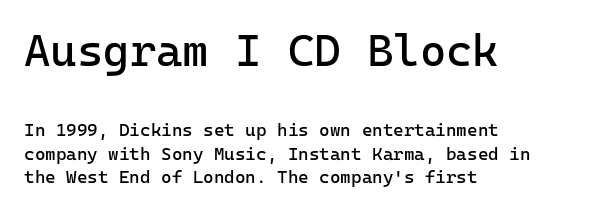
The image shows 45 px regular-weight sans-serif type, upright, monospaced; set left-aligned, normal line spacing (1.31x), normal letter spacing, not underlined; the first (top) block is 2.5x larger; low stroke contrast and a medium x-height.
